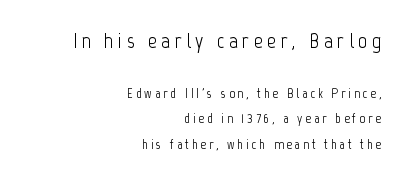
Q: Is the text bold? A: No.
Q: Is the text italic (slanted)? A: No, it is upright.
Q: Is the text underlined? A: No.
Q: How is the paragraph aligned? A: Right-aligned.
Q: Is the spacing between letters normal or unusually wide? A: Unusually wide.
Q: Which block of text is set in a larger size, the first (top) or the second (bottom)? A: The first (top) one.
